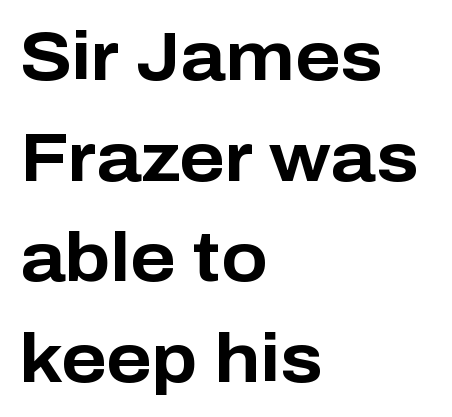
Q: Is the text bold? A: Yes.
Q: Is the text italic (slanted)? A: No, it is upright.
Q: Is the typeface a serif or a sans-serif typeface? A: Sans-serif.
Q: Is the text underlined? A: No.
Q: How is the paragraph aligned? A: Left-aligned.
Q: Is the spacing between letters normal or unusually wide? A: Normal.
Q: Is the spacing between lines tight, normal or loose? A: Normal.
Q: Width (condensed, normal, or wide)? A: Normal.
Q: Stroke contrast? A: Low.
Q: x-height? A: Medium.
Q: Monospaced? A: No.
